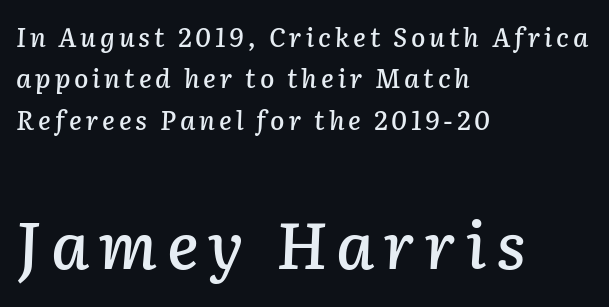
The image shows 65 px text type, italic (leaning right); set left-aligned, normal line spacing (1.59x), not underlined; the second (bottom) block is 2.5x larger; low stroke contrast and a medium x-height.
